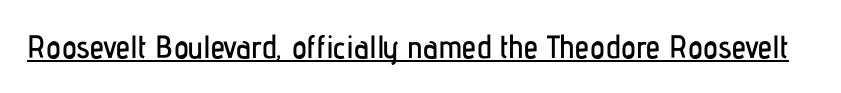
Q: Is the text italic (slanted)? A: No, it is upright.
Q: Is the typeface a serif or a sans-serif typeface? A: Sans-serif.
Q: Is the text underlined? A: Yes.
Q: Is the spacing between letters normal or unusually wide? A: Normal.
Q: Width (condensed, normal, or wide)? A: Condensed.
Q: Stroke contrast? A: Low.
Q: x-height? A: Medium.
Q: Monospaced? A: No.
